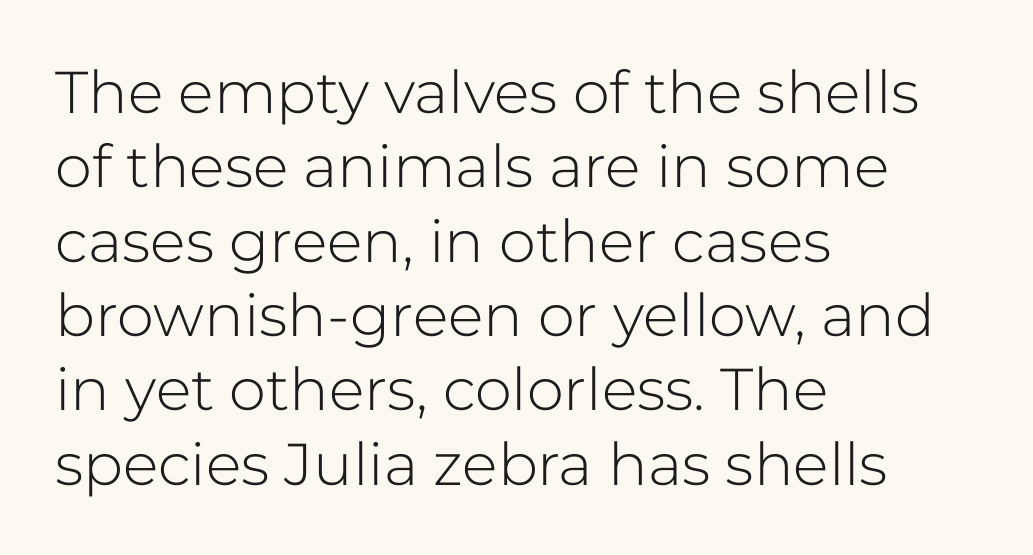
The face looks like a standard text weight, possibly lighter. Words float on clear page, feet unadorned. The letterforms sit shoulder to shoulder at normal distance. Spacing verdict: proportional, widths tailored to each character. Line beginnings align vertically; line endings do not.
